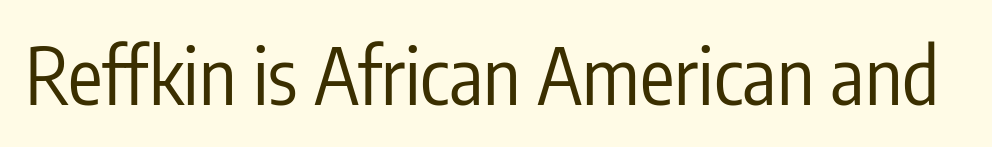
The image shows 77 px regular-weight, condensed sans-serif type, upright; set normal letter spacing, not underlined; low stroke contrast and a medium x-height.
